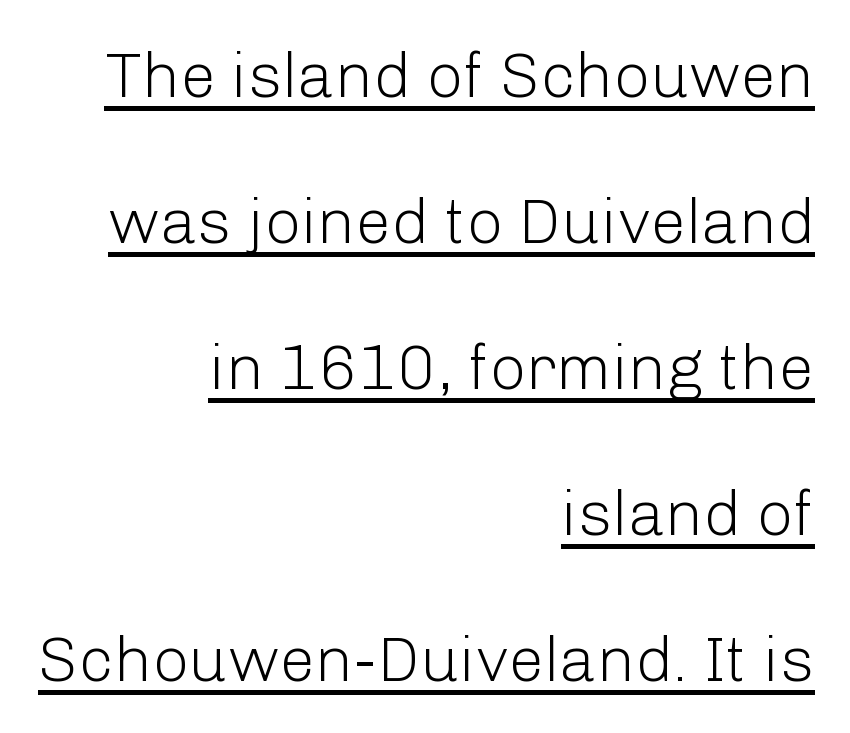
The typesetting does not lean heavy: it is not bold. Unlike italic type, these characters show no tilt at all. Each word holds together tightly as a unit, with standard inter-letter gaps. A flush-right, rag-left setting is used for this passage. Varying glyph widths throughout — classic text-font behaviour. Somebody hit Ctrl+U on this one — the words are underlined.
